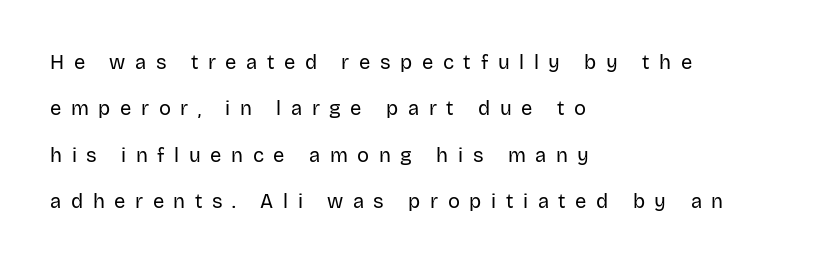
Tracking here is generous; glyphs stand well apart from one another. Anything drawn beneath the words? Only blank space. When letters stand straight like this, we call the style roman or upright. The space between consecutive lines is lavish. Each line starts at the same left margin while the right side varies. Weight class: somewhere from thin through regular.
